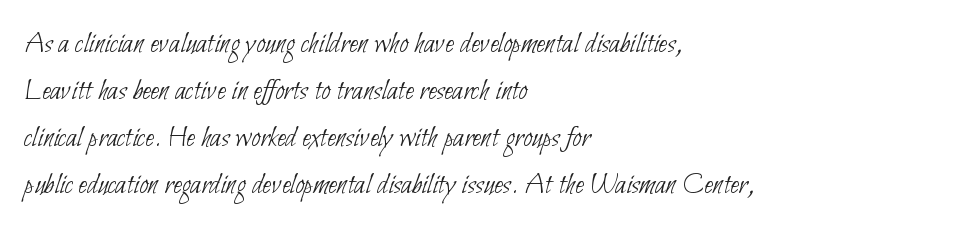
The image shows 32 px thin, condensed sans-serif type; set left-aligned, normal line spacing (1.47x), normal letter spacing, not underlined; low stroke contrast and a small x-height.
